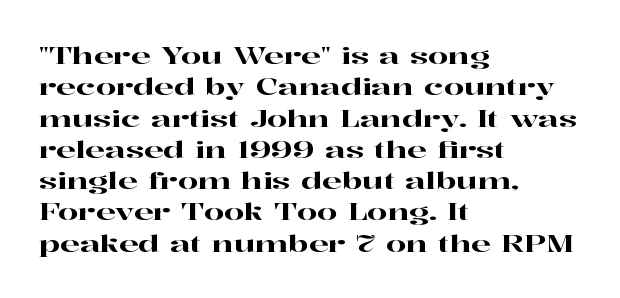
Q: Is the text italic (slanted)? A: No, it is upright.
Q: Is the text underlined? A: No.
Q: How is the paragraph aligned? A: Left-aligned.
Q: Is the spacing between letters normal or unusually wide? A: Normal.
Q: Is the spacing between lines tight, normal or loose? A: Normal.
